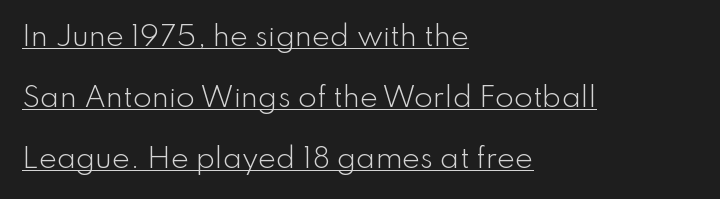
{"italic": "no", "bold": "no", "underline": "yes", "align": "left", "line_spacing": "loose", "line_spacing_ratio": 2.26, "letter_spacing": "normal", "letter_spacing_em": 0.0, "glyph_px": 27}
